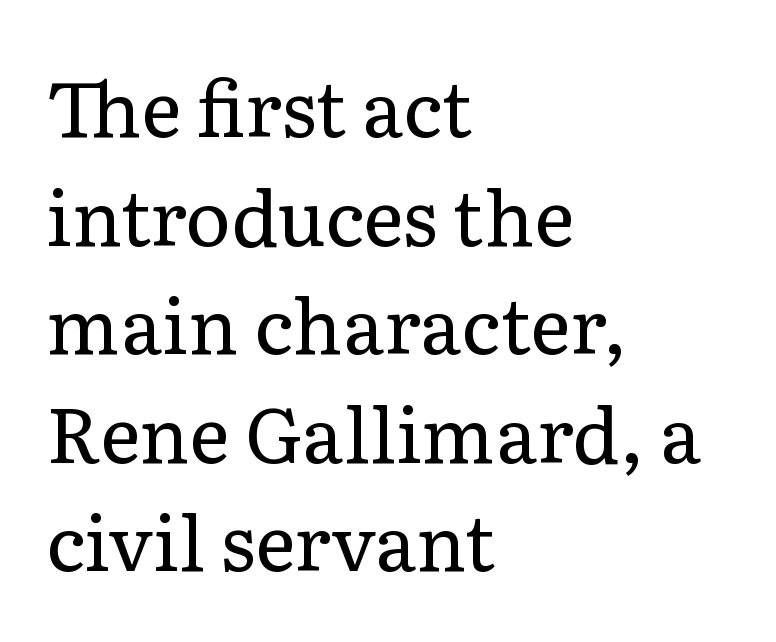
The image shows 77 px regular-weight serif type, upright; set left-aligned, normal line spacing (1.41x), normal letter spacing, not underlined; low stroke contrast and a medium x-height.
